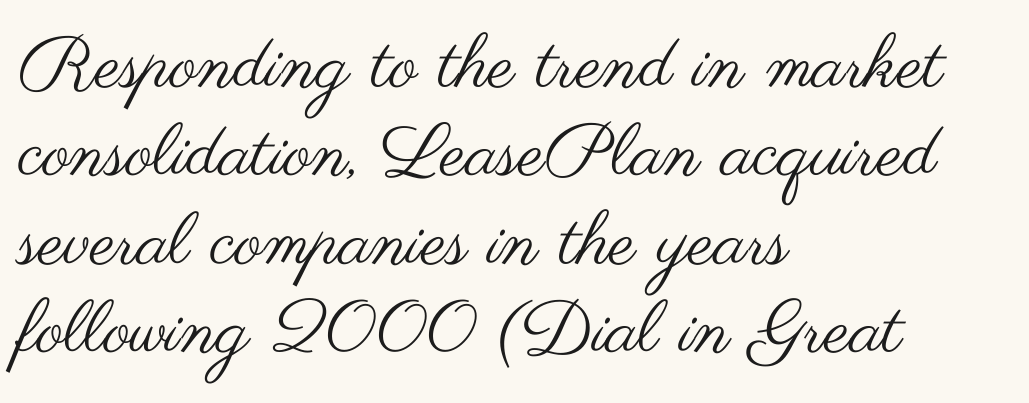
To sum up the face: it is a sans, with no serifs. The passage shown has conventional tracking throughout. This sample has the flowing, uneven cadence of proportional lettering. Short and long lines alike share a common starting point at left. The glyphs are unaccompanied by any horizontal stroke below them.
